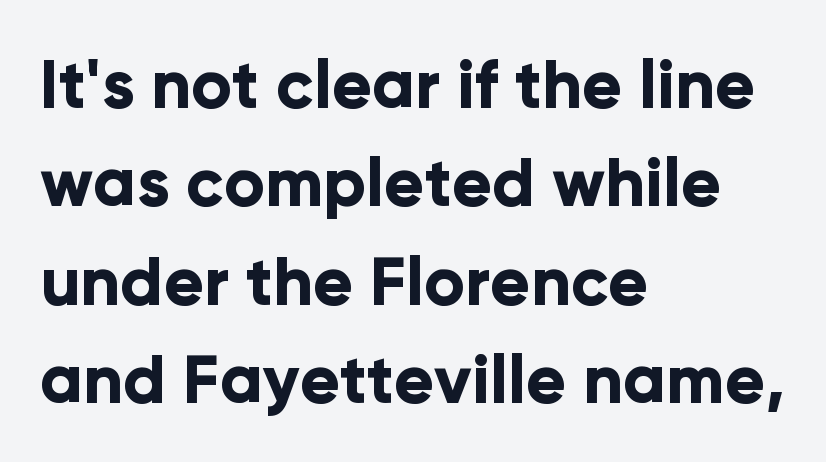
The image shows 67 px bold sans-serif type, upright; set left-aligned, normal line spacing (1.47x), normal letter spacing, not underlined; low stroke contrast and a medium x-height.
